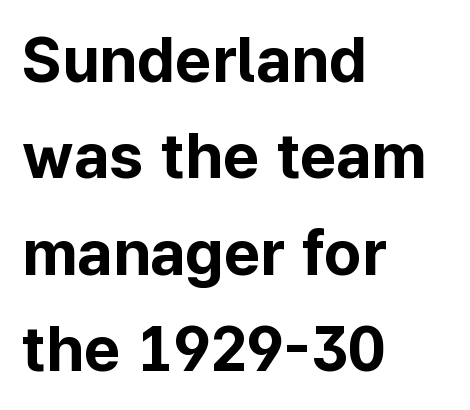
Q: Is the text bold? A: Yes.
Q: Is the text italic (slanted)? A: No, it is upright.
Q: Is the typeface a serif or a sans-serif typeface? A: Sans-serif.
Q: Is the text underlined? A: No.
Q: How is the paragraph aligned? A: Left-aligned.
Q: Is the spacing between letters normal or unusually wide? A: Normal.
Q: Is the spacing between lines tight, normal or loose? A: Normal.
Q: Width (condensed, normal, or wide)? A: Normal.
Q: Stroke contrast? A: Low.
Q: x-height? A: Medium.
Q: Monospaced? A: No.
